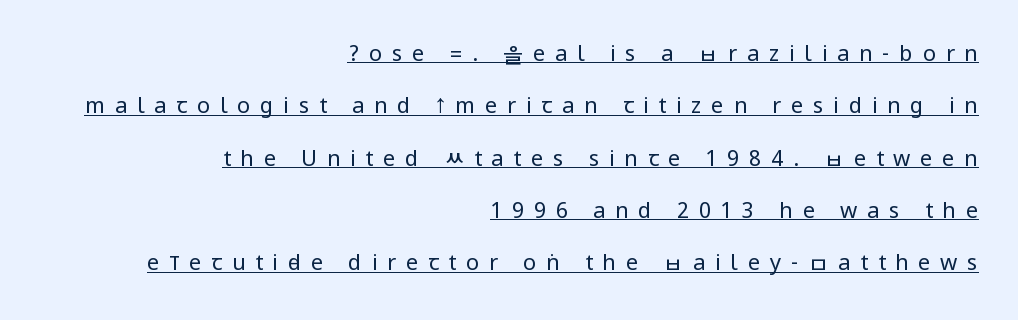
The image shows 22 px text type, upright; set right-aligned, loose line spacing (2.38x), unusually wide letter spacing (+0.44 em), underlined.
